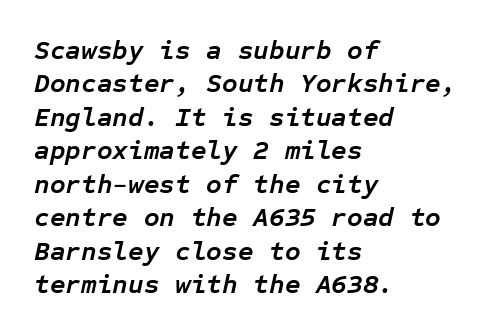
The image shows 27 px bold type, italic (leaning right); set left-aligned, line spacing 1.24x, normal letter spacing, not underlined.
